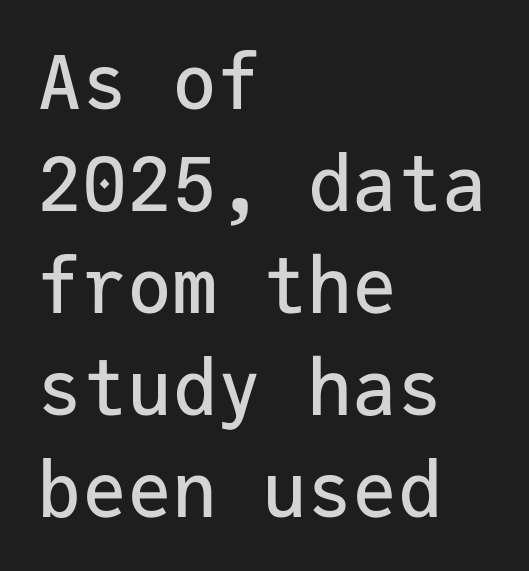
Q: Is the text italic (slanted)? A: No, it is upright.
Q: Is the typeface a serif or a sans-serif typeface? A: Sans-serif.
Q: Is the text underlined? A: No.
Q: How is the paragraph aligned? A: Left-aligned.
Q: Is the spacing between letters normal or unusually wide? A: Normal.
Q: Is the spacing between lines tight, normal or loose? A: Normal.
Q: Width (condensed, normal, or wide)? A: Normal.
Q: Stroke contrast? A: Low.
Q: x-height? A: Medium.
Q: Monospaced? A: Yes.
